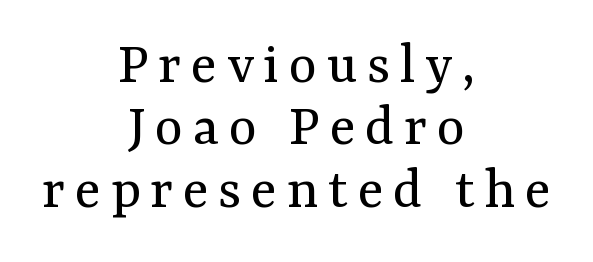
Horizontal alignment here is central, giving a formal, balanced look. Descender tails drop into unmarked territory. Think of a printed novel: that variable character pitch is what you see here. You can tell from the footed stems that serif type was used.
